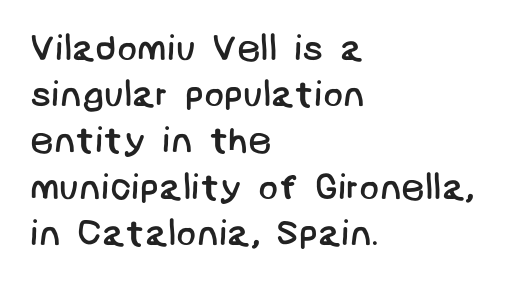
Each new line begins a customary step beneath the previous one. Is the block centered? No — it sits flush against the left margin. Is the letter spacing exaggerated? No — it looks like the ordinary default. Stems here are at most as thick as an everyday book face. Check the space under the baseline: it is left empty.
